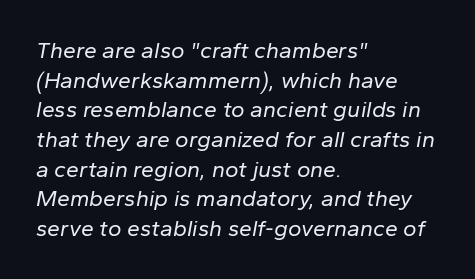
Q: Is the text bold? A: No.
Q: Is the text italic (slanted)? A: Yes, it leans right by about 10 degrees.
Q: Is the text underlined? A: No.
Q: How is the paragraph aligned? A: Left-aligned.
Q: Is the spacing between letters normal or unusually wide? A: Normal.
Q: Is the spacing between lines tight, normal or loose? A: Normal.
